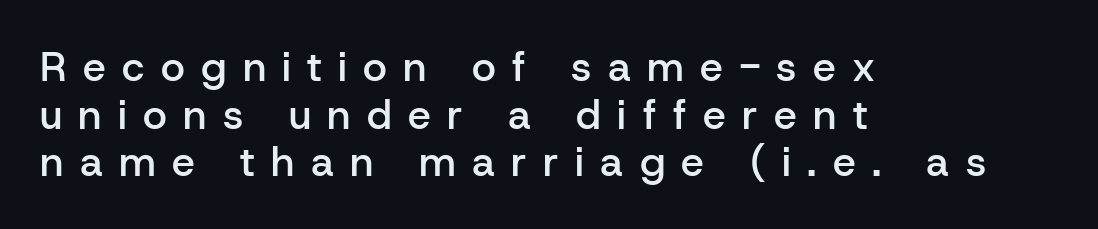
{"serif": "no", "italic": "no", "bold": "semi", "weight": "semibold", "width": "normal", "stroke_contrast": "low", "x_height": "medium", "monospaced": "no", "underline": "no", "align": "left", "line_spacing_ratio": 1.16, "letter_spacing": "wide", "letter_spacing_em": 0.4, "glyph_px": 41}
